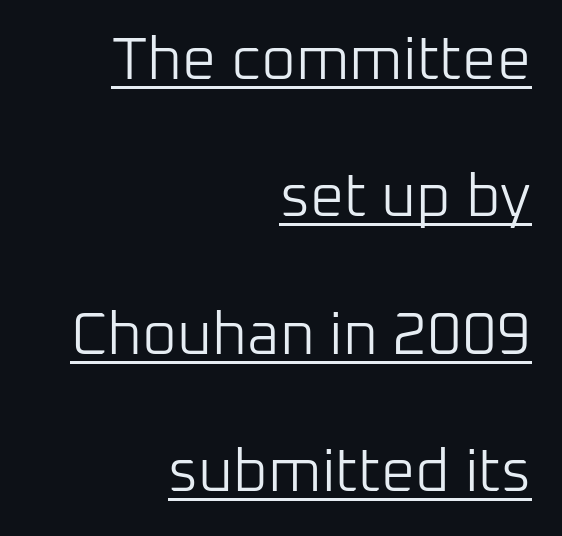
The image shows 60 px light sans-serif type, upright; set right-aligned, loose line spacing (2.29x), normal letter spacing, underlined; low stroke contrast and a medium x-height.
